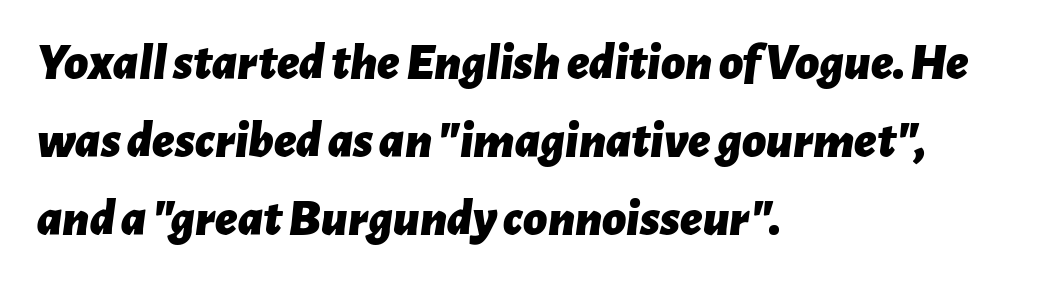
Q: Is the text bold? A: Yes.
Q: Is the text italic (slanted)? A: Yes, it leans right by about 7 degrees.
Q: Is the text underlined? A: No.
Q: How is the paragraph aligned? A: Left-aligned.
Q: Is the spacing between letters normal or unusually wide? A: Normal.
Q: Is the spacing between lines tight, normal or loose? A: Normal.
Q: Width (condensed, normal, or wide)? A: Normal.
Q: Stroke contrast? A: Low.
Q: x-height? A: Medium.
Q: Monospaced? A: No.
